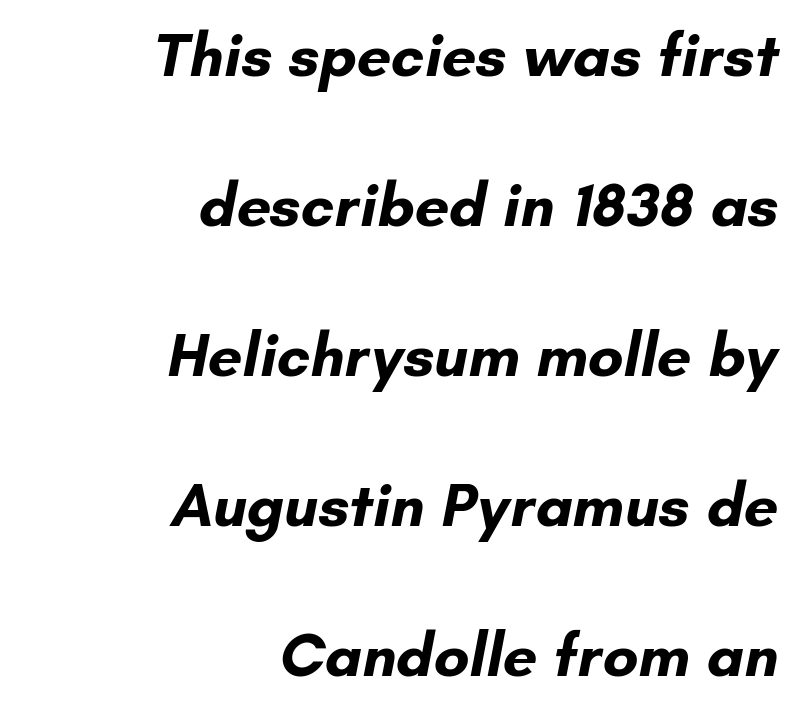
Horizontal alignment here is rightward, an uncommon choice for prose. Does the weight exceed regular? Yes, all the way to bold. The letters advance in unequal steps, a hallmark of proportional type. The glyphs are unaccompanied by any horizontal stroke below them. This rendering leaves character spacing at its baseline value.
